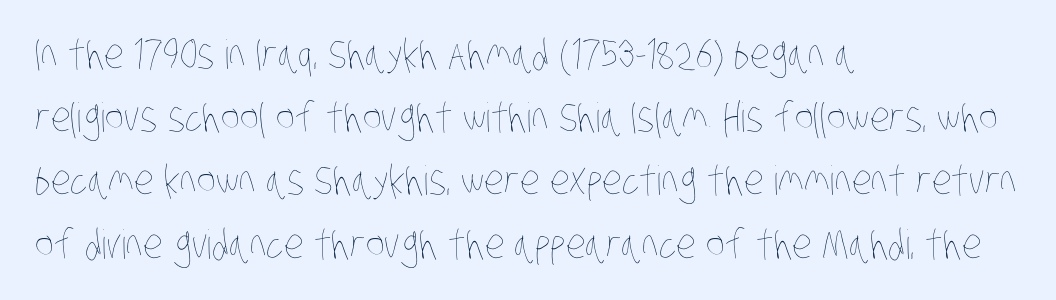
Q: Is the text bold? A: No.
Q: Is the text underlined? A: No.
Q: How is the paragraph aligned? A: Left-aligned.
Q: Is the spacing between letters normal or unusually wide? A: Normal.
Q: Is the spacing between lines tight, normal or loose? A: Normal.
Q: Width (condensed, normal, or wide)? A: Condensed.
Q: Stroke contrast? A: Low.
Q: x-height? A: Large.
Q: Monospaced? A: No.
